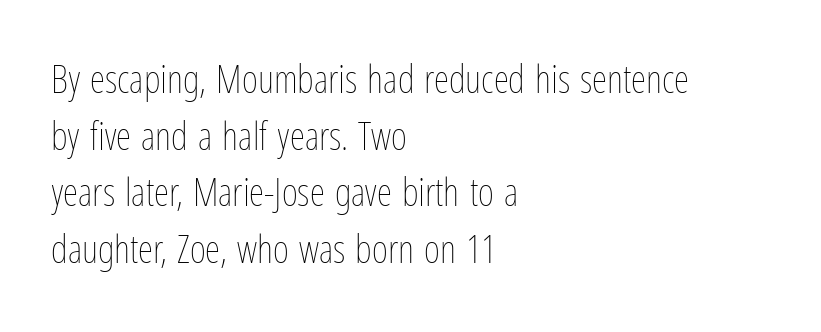
These lines sit exactly where default settings would place them. Line starts are locked; line ends wander. Ordinary non-slanted type is in use. Note the varied advance widths — an 'i' is clearly narrower than an 'm'. The rendering keeps characters at their native spacing.
